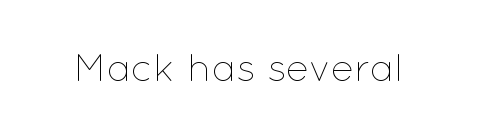
Q: Is the text bold? A: No.
Q: Is the text italic (slanted)? A: No, it is upright.
Q: Is the text underlined? A: No.
Q: Is the spacing between letters normal or unusually wide? A: Normal.
Q: Width (condensed, normal, or wide)? A: Normal.
Q: Stroke contrast? A: Low.
Q: x-height? A: Medium.
Q: Monospaced? A: No.
